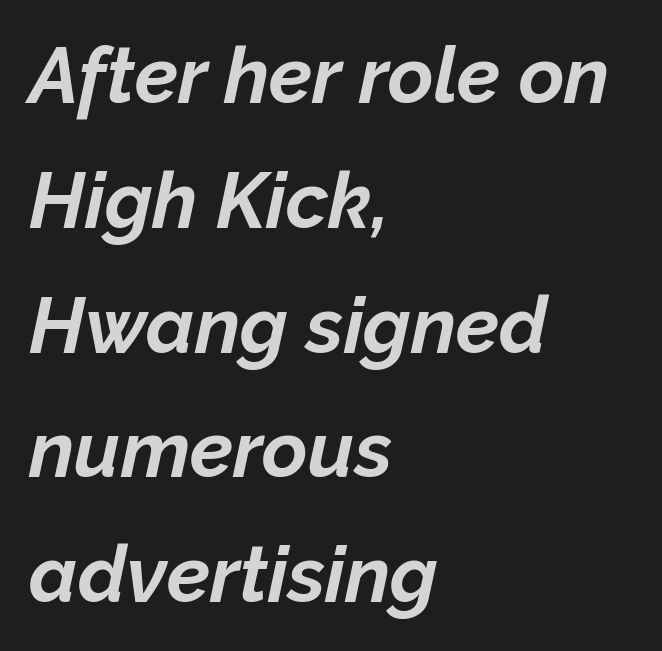
Q: Is the text bold? A: Yes.
Q: Is the text italic (slanted)? A: Yes, it leans right by about 12 degrees.
Q: Is the text underlined? A: No.
Q: How is the paragraph aligned? A: Left-aligned.
Q: Is the spacing between letters normal or unusually wide? A: Normal.
Q: Is the spacing between lines tight, normal or loose? A: Normal.
Q: Width (condensed, normal, or wide)? A: Normal.
Q: Stroke contrast? A: Low.
Q: x-height? A: Medium.
Q: Monospaced? A: No.
